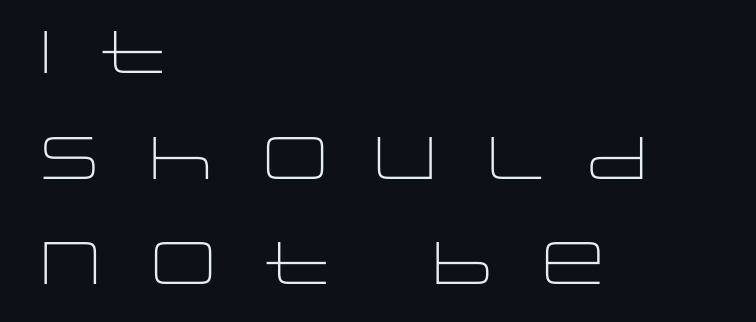
Q: Is the text bold? A: No.
Q: Is the text italic (slanted)? A: No, it is upright.
Q: Is the typeface a serif or a sans-serif typeface? A: Sans-serif.
Q: Is the text underlined? A: No.
Q: How is the paragraph aligned? A: Left-aligned.
Q: Is the spacing between letters normal or unusually wide? A: Unusually wide.
Q: Width (condensed, normal, or wide)? A: Wide.
Q: Stroke contrast? A: Low.
Q: x-height? A: Large.
Q: Monospaced? A: No.
